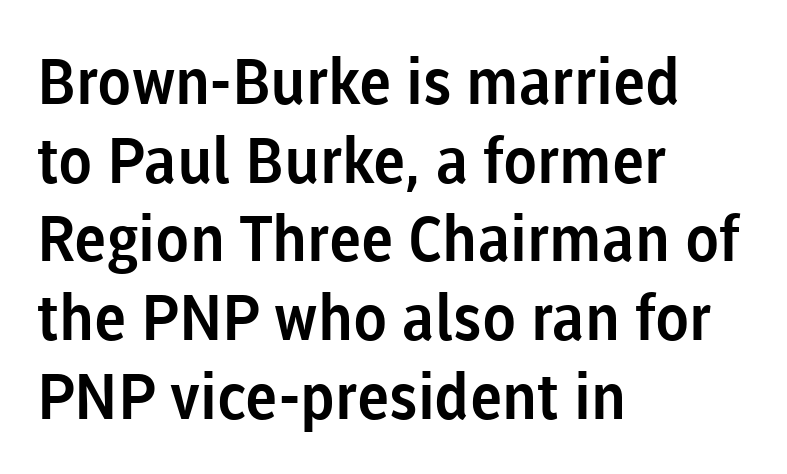
Q: Is the text italic (slanted)? A: No, it is upright.
Q: Is the typeface a serif or a sans-serif typeface? A: Sans-serif.
Q: Is the text underlined? A: No.
Q: How is the paragraph aligned? A: Left-aligned.
Q: Is the spacing between letters normal or unusually wide? A: Normal.
Q: Is the spacing between lines tight, normal or loose? A: Normal.
Q: Width (condensed, normal, or wide)? A: Normal.
Q: Stroke contrast? A: Low.
Q: x-height? A: Medium.
Q: Monospaced? A: No.
